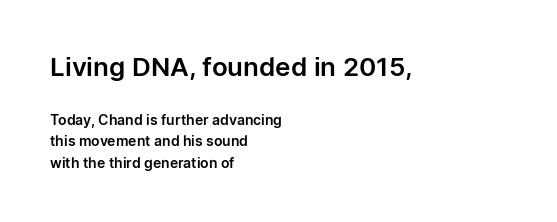
Q: Is the text italic (slanted)? A: No, it is upright.
Q: Is the text underlined? A: No.
Q: How is the paragraph aligned? A: Left-aligned.
Q: Is the spacing between letters normal or unusually wide? A: Normal.
Q: Is the spacing between lines tight, normal or loose? A: Normal.
Q: Which block of text is set in a larger size, the first (top) or the second (bottom)? A: The first (top) one.
